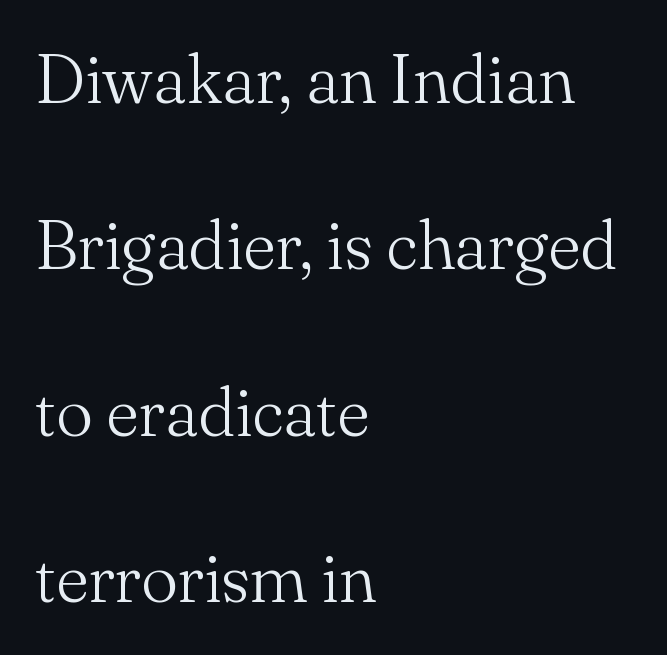
Does extra space separate the letters? No, they use regular spacing. These lines stack with their left ends in a neat column. The face used here is seriffed, in the tradition of book romans. The type sits square on the baseline with zero lean. This rendering features lettering with no underline. Leading is clearly above the norm, producing a sparse column.
